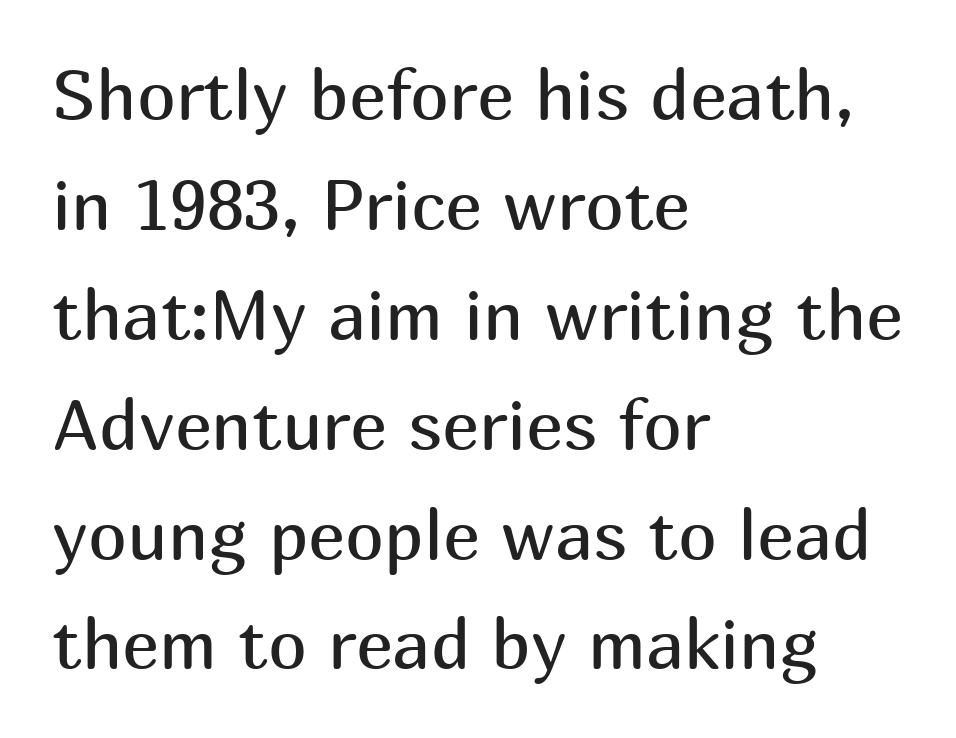
Q: Is the text bold? A: No.
Q: Is the text italic (slanted)? A: No, it is upright.
Q: Is the typeface a serif or a sans-serif typeface? A: Sans-serif.
Q: Is the text underlined? A: No.
Q: How is the paragraph aligned? A: Left-aligned.
Q: Is the spacing between letters normal or unusually wide? A: Normal.
Q: Is the spacing between lines tight, normal or loose? A: Normal.
Q: Width (condensed, normal, or wide)? A: Normal.
Q: Stroke contrast? A: Medium.
Q: x-height? A: Medium.
Q: Monospaced? A: No.
